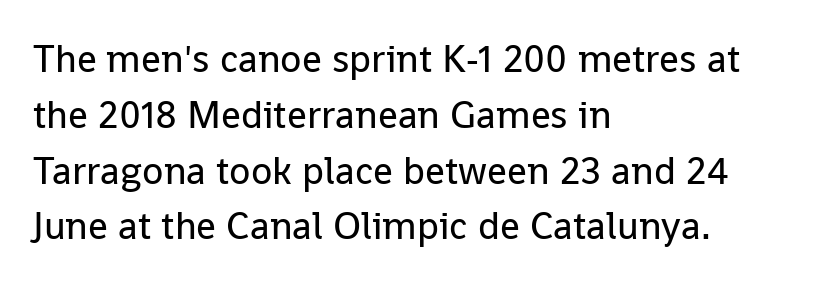
Is the letter spacing exaggerated? No — it looks like the ordinary default. The text block is weighted toward the left margin, trailing off unevenly rightward. Typographically, this falls in the sans-serif category. In terms of posture, this sample is upright.
